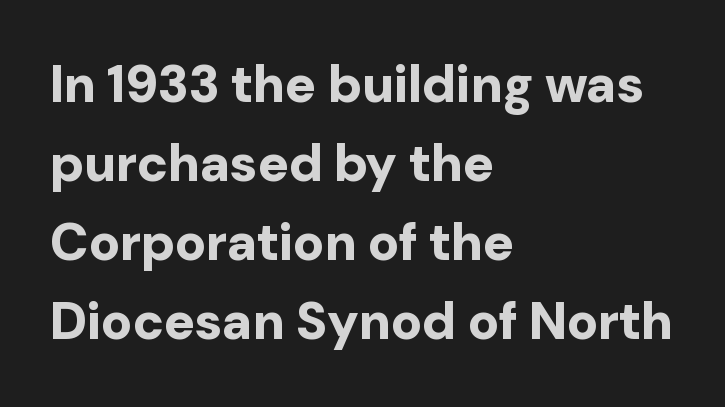
The image shows 52 px bold sans-serif type, upright; set left-aligned, normal line spacing (1.52x), normal letter spacing, not underlined; low stroke contrast and a medium x-height.
